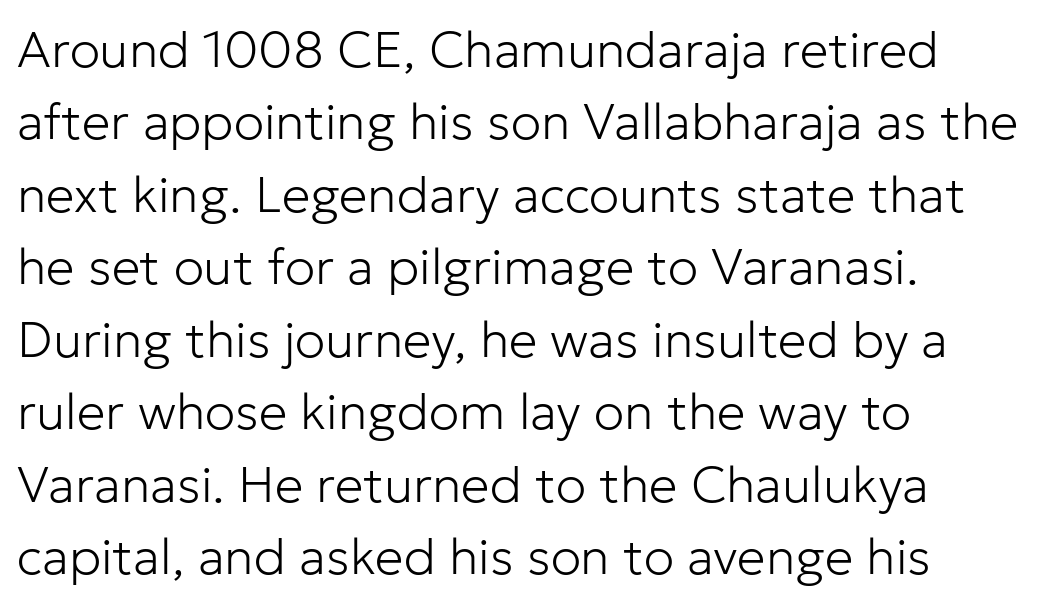
The image shows 51 px light sans-serif type, upright; set left-aligned, normal line spacing (1.42x), normal letter spacing, not underlined; low stroke contrast and a medium x-height.
